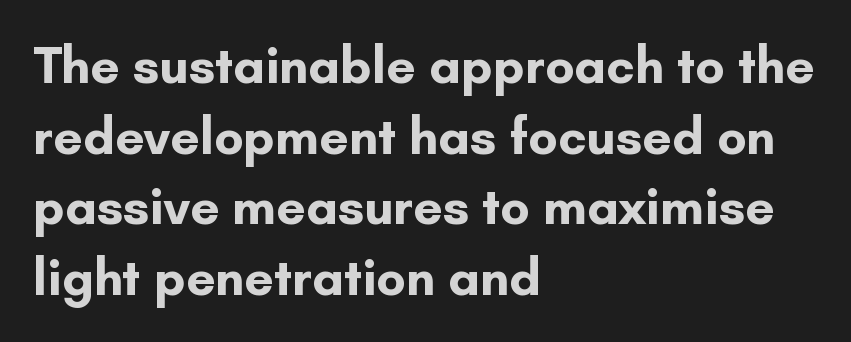
The line texture is even and compact thanks to regular tracking. It's the straight-up-and-down kind of type. The line-height multiplier appears to be the usual default. The lines in this sample share a left origin and differ only in where they stop. The space beneath each line is pristine and unruled. The glyphs have the mass of a bold cut.
